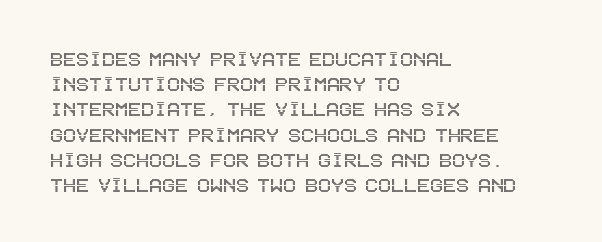
{"italic": "no", "underline": "no", "align": "left", "line_spacing": "tight", "line_spacing_ratio": 1.05, "letter_spacing": "normal", "letter_spacing_em": 0.0, "glyph_px": 24}
